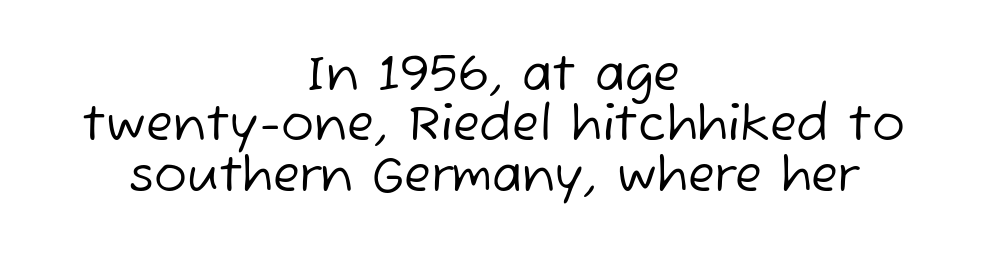
Layout note: lines centered. This sample has the flowing, uneven cadence of proportional lettering. The characters are drawn with everyday or finer stroke widths. The vertical gap from one line to the next is small. Underline: absent. What stands out about the letter spacing? Nothing — it is the standard amount.
